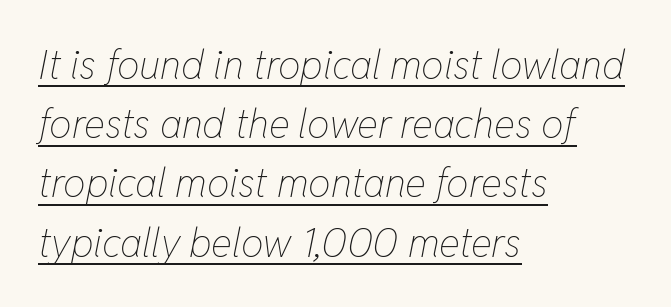
The rendering uses natural spacing where letterforms have individual widths. The string is rendered with underlining switched on. Does the lettering tilt? It does — this is italic. The passage is arranged the way most books set body copy — flush left. How would I describe the line gaps? Plain and ordinary. You could call the tracking neutral — neither tight nor loose.
